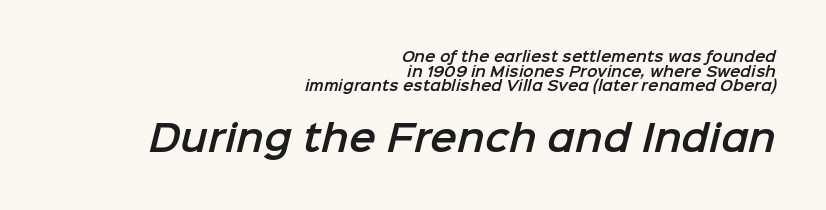
The image shows 36 px sans-serif type; set right-aligned, tight line spacing (1.04x), normal letter spacing, not underlined; the second (bottom) block is 2.57x larger; low stroke contrast and a medium x-height.
